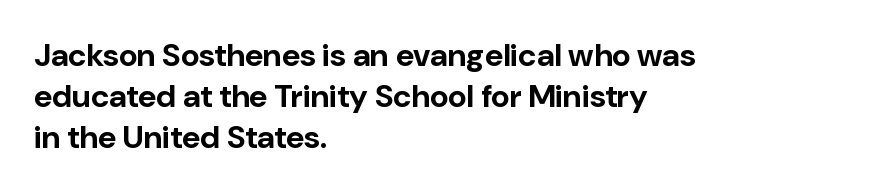
{"serif": "no", "italic": "no", "bold": "yes", "weight": "bold", "width": "normal", "stroke_contrast": "low", "x_height": "medium", "monospaced": "no", "underline": "no", "align": "left", "line_spacing": "normal", "line_spacing_ratio": 1.28, "letter_spacing": "normal", "letter_spacing_em": 0.0, "glyph_px": 32}
